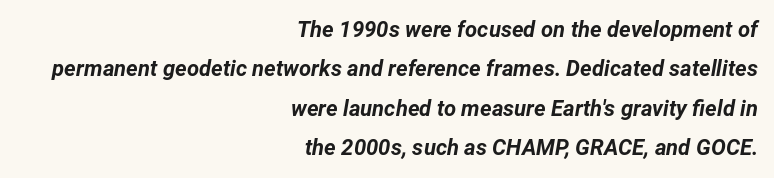
{"italic": "yes", "lean": "right", "slant_degrees": 12, "bold": "yes", "underline": "no", "align": "right", "line_spacing_ratio": 1.79, "letter_spacing": "normal", "letter_spacing_em": 0.0, "glyph_px": 22}
